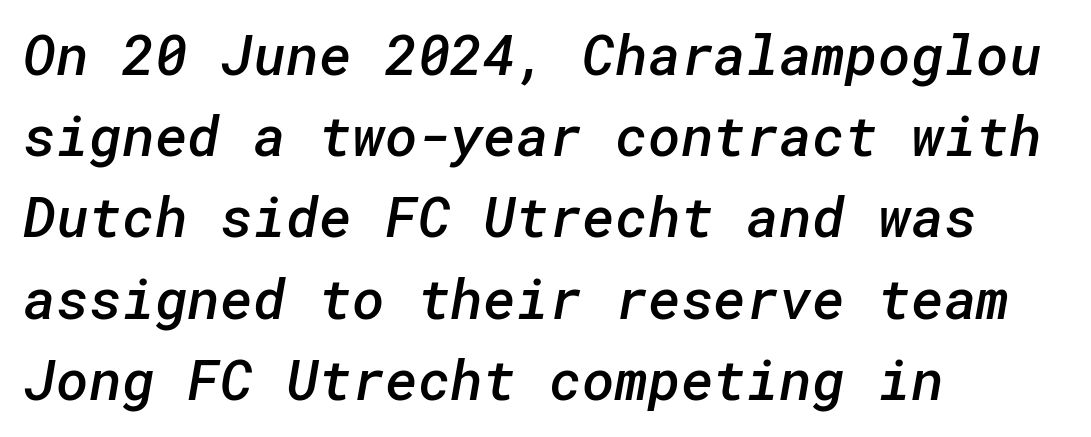
Q: Is the text bold? A: Semi-bold.
Q: Is the typeface a serif or a sans-serif typeface? A: Sans-serif.
Q: Is the text underlined? A: No.
Q: How is the paragraph aligned? A: Left-aligned.
Q: Is the spacing between letters normal or unusually wide? A: Normal.
Q: Is the spacing between lines tight, normal or loose? A: Normal.
Q: Width (condensed, normal, or wide)? A: Normal.
Q: Stroke contrast? A: Low.
Q: x-height? A: Medium.
